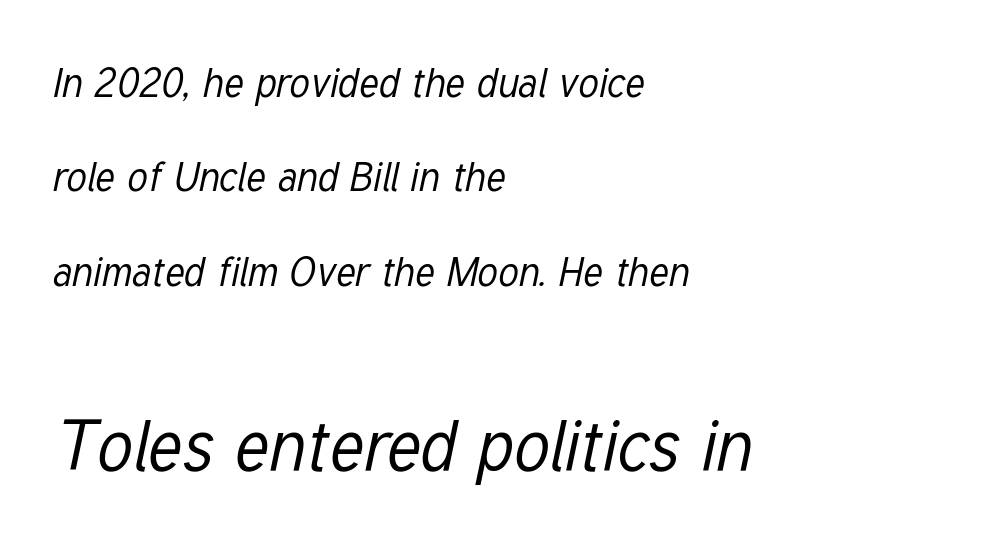
{"italic": "yes", "lean": "right", "slant_degrees": 12, "bold": "no", "weight": "regular", "width": "condensed", "stroke_contrast": "low", "x_height": "medium", "monospaced": "no", "underline": "no", "align": "left", "line_spacing": "loose", "line_spacing_ratio": 2.36, "letter_spacing": "normal", "letter_spacing_em": 0.0, "larger_block": "second", "size_ratio": 1.75, "glyph_px": 70}
